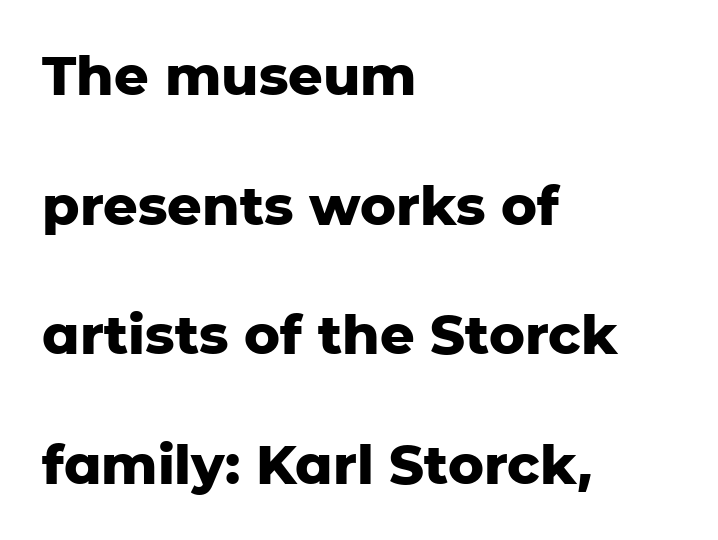
{"serif": "no", "italic": "no", "bold": "yes", "weight": "heavy", "width": "normal", "stroke_contrast": "low", "x_height": "medium", "monospaced": "no", "underline": "no", "align": "left", "line_spacing": "loose", "line_spacing_ratio": 2.4, "letter_spacing": "normal", "letter_spacing_em": 0.0, "glyph_px": 54}
